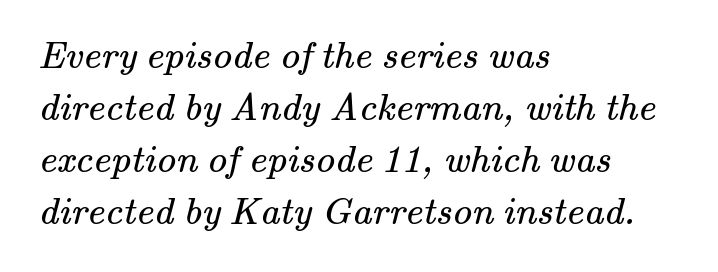
The image shows 39 px regular-weight serif type; set left-aligned, normal line spacing (1.33x), normal letter spacing, not underlined; medium stroke contrast and a small x-height.
